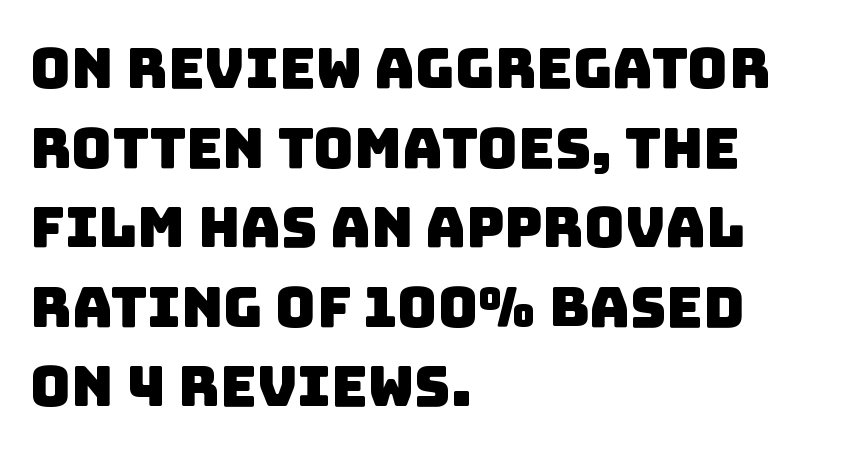
The image shows 56 px sans-serif type; set left-aligned, normal line spacing (1.42x), normal letter spacing, not underlined; low stroke contrast and a large x-height.
